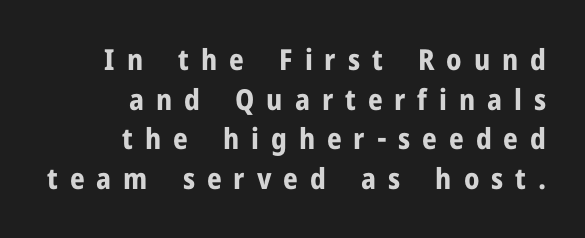
Q: Is the text bold? A: Yes.
Q: Is the text italic (slanted)? A: No, it is upright.
Q: Is the typeface a serif or a sans-serif typeface? A: Sans-serif.
Q: Is the text underlined? A: No.
Q: How is the paragraph aligned? A: Right-aligned.
Q: Is the spacing between letters normal or unusually wide? A: Unusually wide.
Q: Is the spacing between lines tight, normal or loose? A: Normal.
Q: Width (condensed, normal, or wide)? A: Normal.
Q: Stroke contrast? A: Low.
Q: x-height? A: Medium.
Q: Monospaced? A: No.
